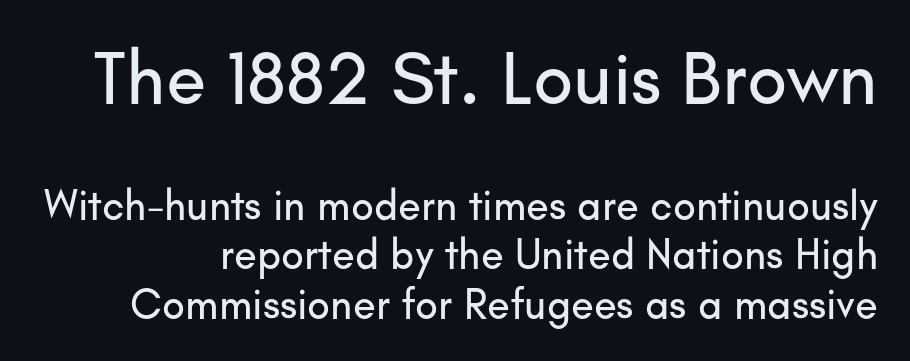
Q: Is the text italic (slanted)? A: No, it is upright.
Q: Is the typeface a serif or a sans-serif typeface? A: Sans-serif.
Q: Is the text underlined? A: No.
Q: Is the spacing between letters normal or unusually wide? A: Normal.
Q: Which block of text is set in a larger size, the first (top) or the second (bottom)? A: The first (top) one.
Q: Width (condensed, normal, or wide)? A: Normal.
Q: Stroke contrast? A: Low.
Q: x-height? A: Small.
Q: Monospaced? A: No.
